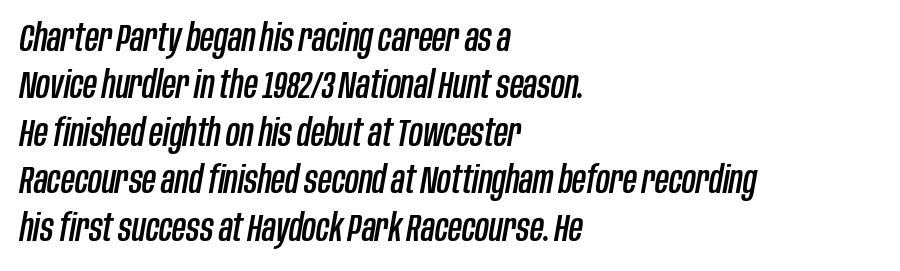
Does extra space separate the letters? No, they use regular spacing. A normal amount of white space separates one row of letters from the next. The paragraph has a hard left edge and a soft right edge. The face used here is proportionally spaced, like ordinary book or web type. When letters slant like this, we call the style italic. The area under the type is left untouched.
